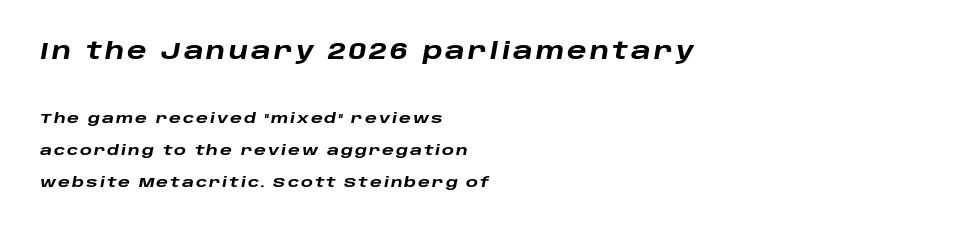
Just letters on the line, the space beneath them empty. Is the lower block the larger one? No — the upper block carries the bigger type. Reading down the block, your eye returns to a fixed left position each line. The lettering tilts uniformly, giving the passage an italic look. The passage shown stacks its lines with a broad gap.
